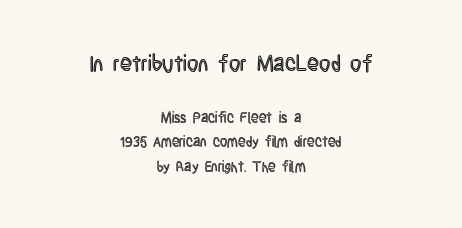
Short note: letters normally spaced. In CSS terms this would be text-align: center. Posture: straight, roman, zero tilt. The string is rendered with underlining switched off. The more generous point size was reserved for the upper chunk.
